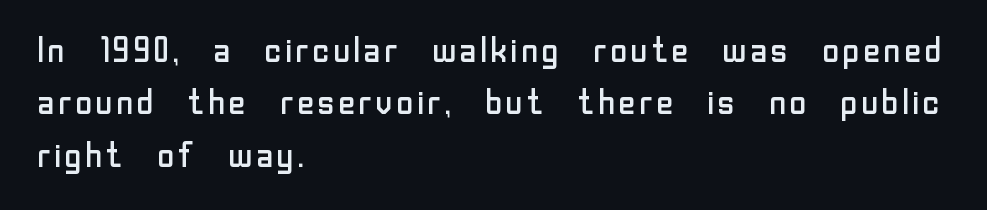
Q: Is the text bold? A: No.
Q: Is the text italic (slanted)? A: No, it is upright.
Q: Is the typeface a serif or a sans-serif typeface? A: Sans-serif.
Q: Is the text underlined? A: No.
Q: How is the paragraph aligned? A: Left-aligned.
Q: Is the spacing between letters normal or unusually wide? A: Normal.
Q: Is the spacing between lines tight, normal or loose? A: Normal.
Q: Width (condensed, normal, or wide)? A: Normal.
Q: Stroke contrast? A: Low.
Q: x-height? A: Medium.
Q: Monospaced? A: No.
